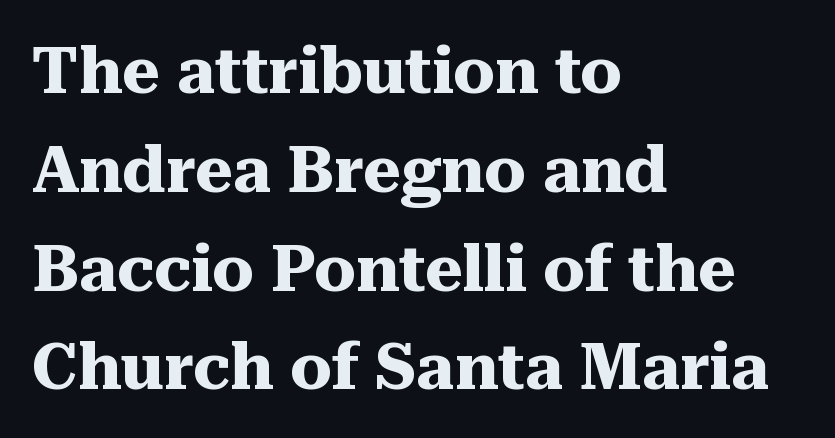
Q: Is the text bold? A: Yes.
Q: Is the text italic (slanted)? A: No, it is upright.
Q: Is the typeface a serif or a sans-serif typeface? A: Serif.
Q: Is the text underlined? A: No.
Q: How is the paragraph aligned? A: Left-aligned.
Q: Is the spacing between letters normal or unusually wide? A: Normal.
Q: Is the spacing between lines tight, normal or loose? A: Normal.
Q: Width (condensed, normal, or wide)? A: Normal.
Q: Stroke contrast? A: Medium.
Q: x-height? A: Medium.
Q: Monospaced? A: No.
